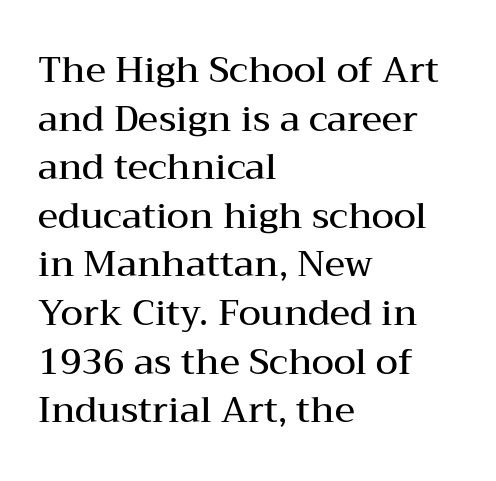
{"serif": "yes", "italic": "no", "bold": "semi", "weight": "semibold", "width": "wide", "stroke_contrast": "medium", "x_height": "medium", "monospaced": "no", "underline": "no", "align": "left", "line_spacing": "normal", "line_spacing_ratio": 1.35, "letter_spacing": "normal", "letter_spacing_em": 0.0, "glyph_px": 36}
